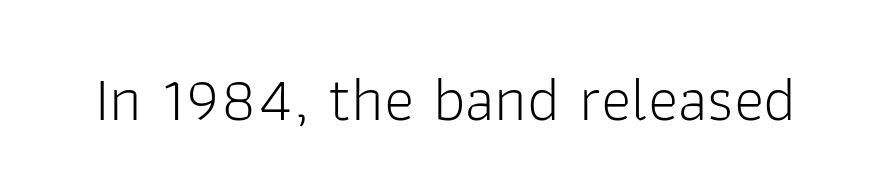
Q: Is the text bold? A: No.
Q: Is the text italic (slanted)? A: No, it is upright.
Q: Is the typeface a serif or a sans-serif typeface? A: Sans-serif.
Q: Is the text underlined? A: No.
Q: Is the spacing between letters normal or unusually wide? A: Normal.
Q: Width (condensed, normal, or wide)? A: Normal.
Q: Stroke contrast? A: Low.
Q: x-height? A: Medium.
Q: Monospaced? A: No.
